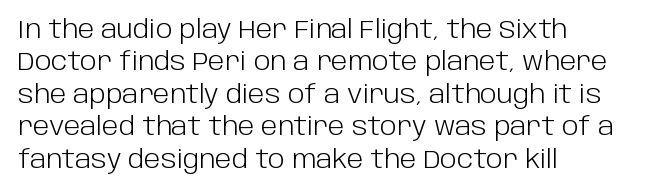
Q: Is the text bold? A: No.
Q: Is the text italic (slanted)? A: No, it is upright.
Q: Is the text underlined? A: No.
Q: How is the paragraph aligned? A: Left-aligned.
Q: Is the spacing between letters normal or unusually wide? A: Normal.
Q: Is the spacing between lines tight, normal or loose? A: Normal.
